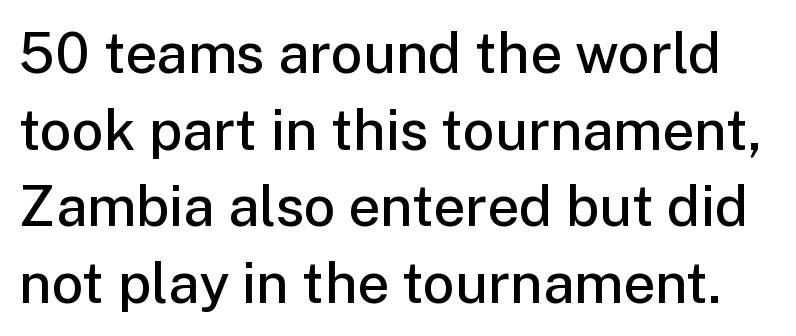
A fair bit of extra ink — the face is semibold, not bold. Each letter keeps its own natural width here, so spacing adapts to shape. The gap between lines stays unmarked. Compared with typical paragraphs, the rows here are spaced about the same.
